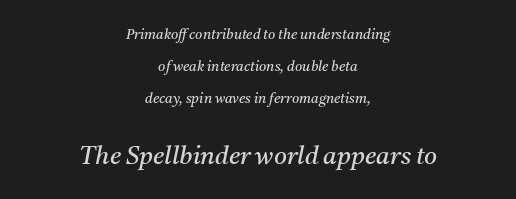
{"italic": "yes", "lean": "right", "slant_degrees": 11, "bold": "no", "underline": "no", "align": "center", "line_spacing": "loose", "line_spacing_ratio": 2.3, "letter_spacing": "normal", "letter_spacing_em": 0.0, "larger_block": "second", "size_ratio": 1.79, "glyph_px": 25}
